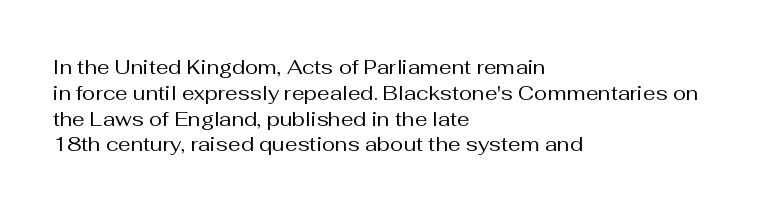
{"italic": "no", "bold": "no", "underline": "no", "align": "left", "line_spacing": "normal", "line_spacing_ratio": 1.29, "letter_spacing": "normal", "letter_spacing_em": 0.0, "glyph_px": 20}
